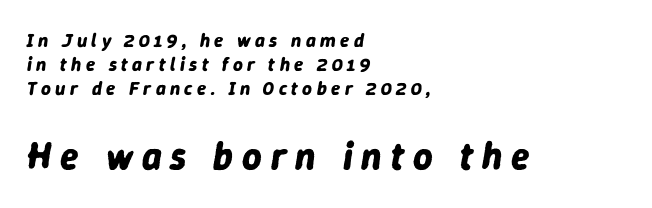
These lines are set flush left with a ragged right edge. These lines are rendered in a variable-pitch font. Type size steps up from the first block to the second. Set as a true bold cut, around the 700 mark.
